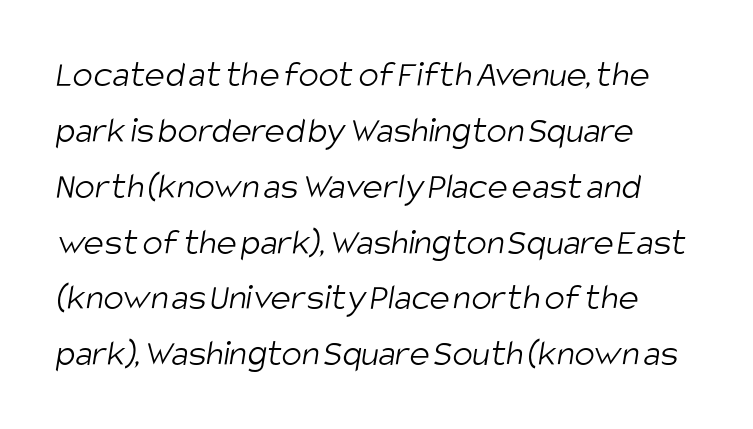
{"serif": "no", "bold": "no", "weight": "light", "width": "condensed", "stroke_contrast": "low", "x_height": "large", "monospaced": "no", "underline": "no", "align": "left", "line_spacing": "normal", "line_spacing_ratio": 1.47, "letter_spacing": "normal", "letter_spacing_em": 0.0, "glyph_px": 38}
